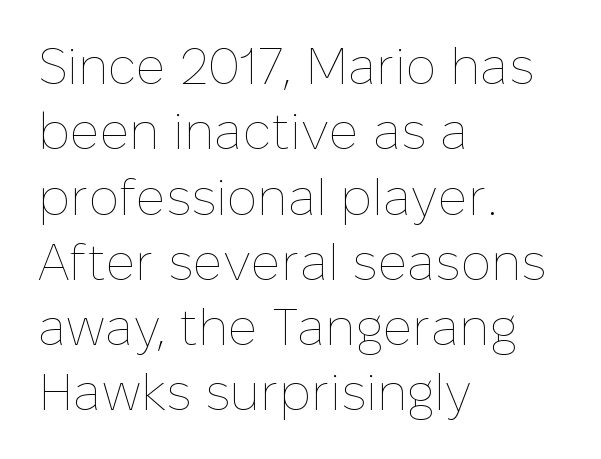
The image shows 51 px thin type, upright; set left-aligned, normal line spacing (1.28x), normal letter spacing, not underlined; low stroke contrast and a medium x-height.
